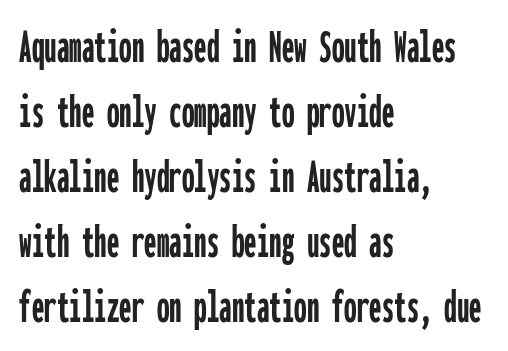
Q: Is the text italic (slanted)? A: No, it is upright.
Q: Is the typeface a serif or a sans-serif typeface? A: Sans-serif.
Q: Is the text underlined? A: No.
Q: How is the paragraph aligned? A: Left-aligned.
Q: Is the spacing between letters normal or unusually wide? A: Normal.
Q: Is the spacing between lines tight, normal or loose? A: Normal.
Q: Width (condensed, normal, or wide)? A: Condensed.
Q: Stroke contrast? A: Low.
Q: x-height? A: Medium.
Q: Monospaced? A: Yes.
